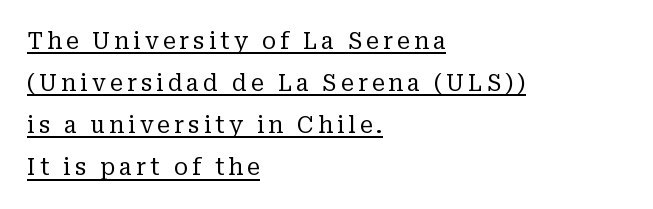
{"italic": "no", "bold": "no", "underline": "yes", "align": "left", "line_spacing_ratio": 1.83, "glyph_px": 23}
